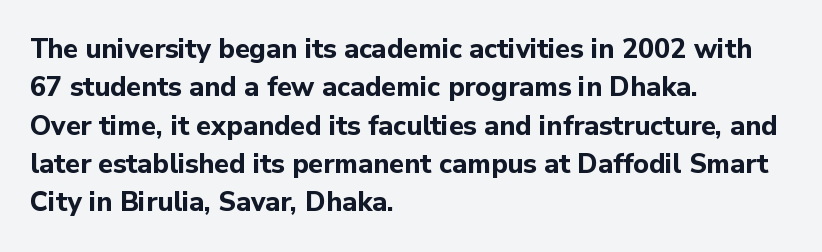
The image shows 27 px bold type, upright; set left-aligned, normal line spacing (1.42x), normal letter spacing, not underlined.
